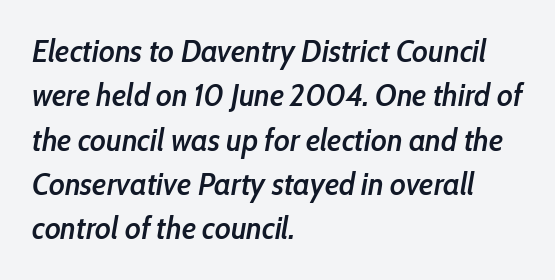
{"italic": "yes", "lean": "right", "slant_degrees": 10, "bold": "semi", "weight": "semibold", "width": "condensed", "stroke_contrast": "low", "x_height": "medium", "monospaced": "no", "underline": "no", "align": "left", "line_spacing": "normal", "line_spacing_ratio": 1.43, "letter_spacing": "normal", "letter_spacing_em": 0.0, "glyph_px": 31}
